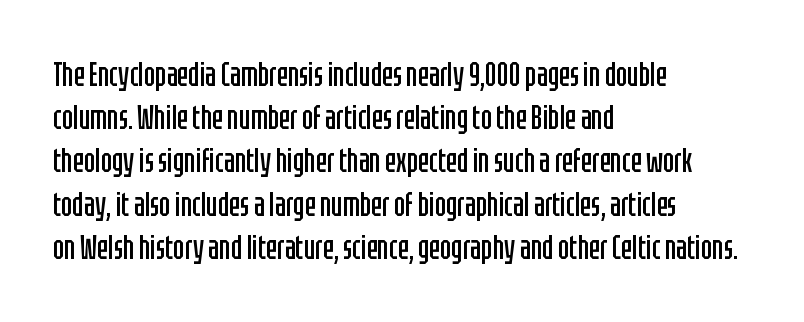
{"serif": "no", "italic": "no", "bold": "no", "weight": "regular", "width": "condensed", "stroke_contrast": "low", "x_height": "large", "monospaced": "no", "underline": "no", "align": "left", "line_spacing": "normal", "line_spacing_ratio": 1.31, "letter_spacing": "normal", "letter_spacing_em": 0.0, "glyph_px": 33}
